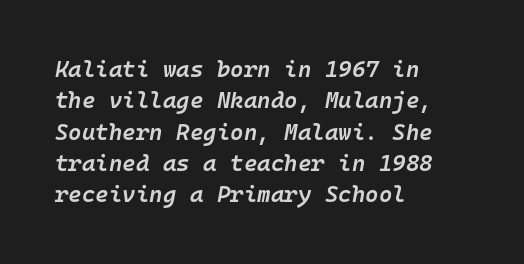
{"italic": "yes", "lean": "right", "slant_degrees": 10, "bold": "semi", "underline": "no", "align": "left", "line_spacing": "normal", "line_spacing_ratio": 1.36, "letter_spacing": "normal", "letter_spacing_em": 0.0, "glyph_px": 23}
